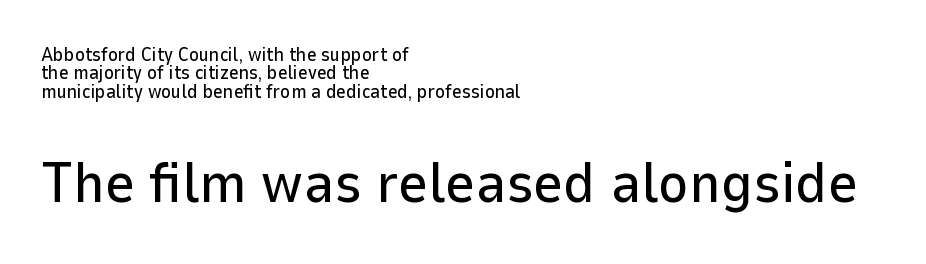
Q: Is the text italic (slanted)? A: No, it is upright.
Q: Is the typeface a serif or a sans-serif typeface? A: Sans-serif.
Q: Is the text underlined? A: No.
Q: How is the paragraph aligned? A: Left-aligned.
Q: Is the spacing between letters normal or unusually wide? A: Normal.
Q: Is the spacing between lines tight, normal or loose? A: Tight.
Q: Which block of text is set in a larger size, the first (top) or the second (bottom)? A: The second (bottom) one.
Q: Width (condensed, normal, or wide)? A: Normal.
Q: Stroke contrast? A: Low.
Q: x-height? A: Medium.
Q: Monospaced? A: No.
